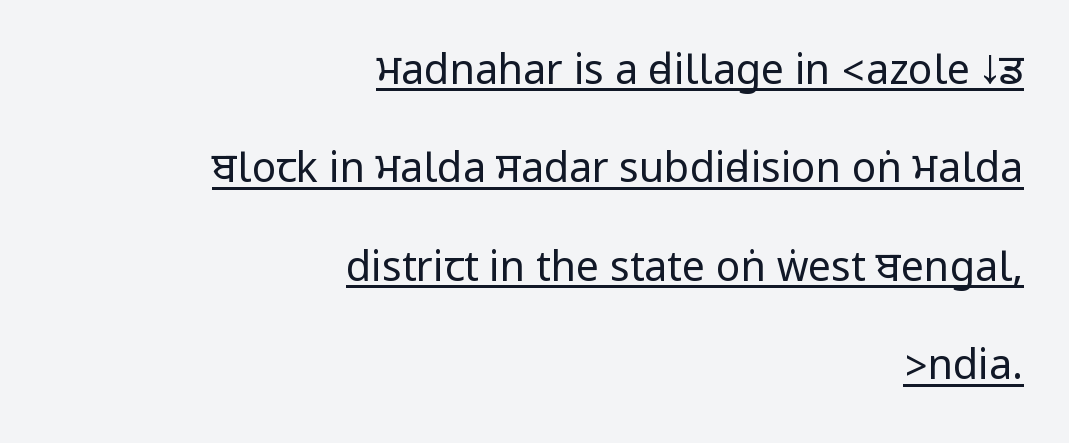
Q: Is the text bold? A: No.
Q: Is the text italic (slanted)? A: No, it is upright.
Q: Is the typeface a serif or a sans-serif typeface? A: Sans-serif.
Q: Is the text underlined? A: Yes.
Q: How is the paragraph aligned? A: Right-aligned.
Q: Is the spacing between letters normal or unusually wide? A: Normal.
Q: Is the spacing between lines tight, normal or loose? A: Loose.
Q: Width (condensed, normal, or wide)? A: Condensed.
Q: Stroke contrast? A: Low.
